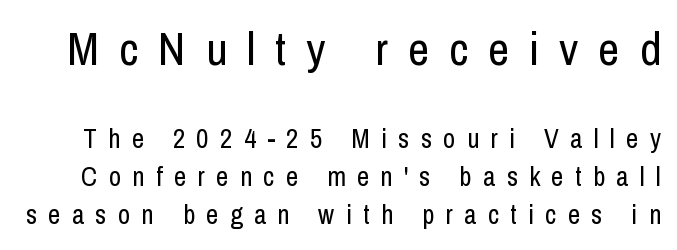
The image shows 47 px regular-weight, condensed sans-serif type, upright; set normal line spacing (1.41x), unusually wide letter spacing (+0.42 em), not underlined; the first (top) block is 1.74x larger; low stroke contrast and a medium x-height.
